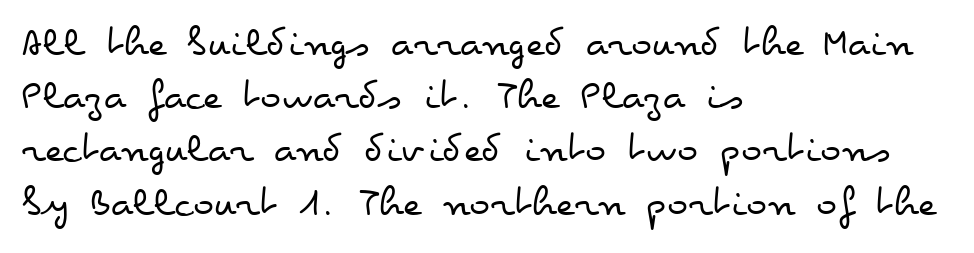
Q: Is the text bold? A: No.
Q: Is the text italic (slanted)? A: No, it is upright.
Q: Is the text underlined? A: No.
Q: How is the paragraph aligned? A: Left-aligned.
Q: Is the spacing between letters normal or unusually wide? A: Normal.
Q: Width (condensed, normal, or wide)? A: Wide.
Q: Stroke contrast? A: Low.
Q: x-height? A: Small.
Q: Monospaced? A: No.
